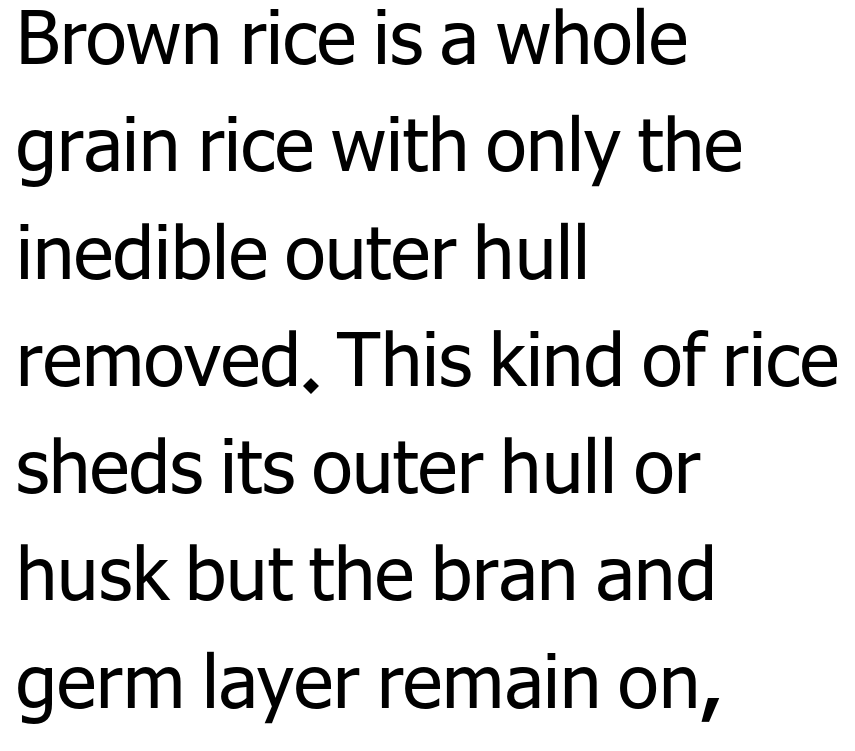
The image shows 74 px regular-weight sans-serif type, upright; set left-aligned, normal line spacing (1.45x), normal letter spacing, not underlined; low stroke contrast and a medium x-height.
